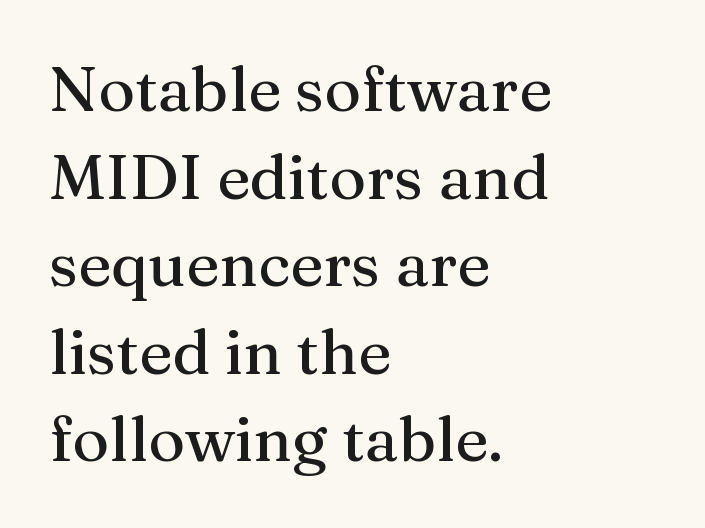
{"serif": "yes", "italic": "no", "width": "normal", "stroke_contrast": "medium", "x_height": "medium", "monospaced": "no", "underline": "no", "align": "left", "line_spacing": "normal", "line_spacing_ratio": 1.39, "letter_spacing": "normal", "letter_spacing_em": 0.0, "glyph_px": 63}
